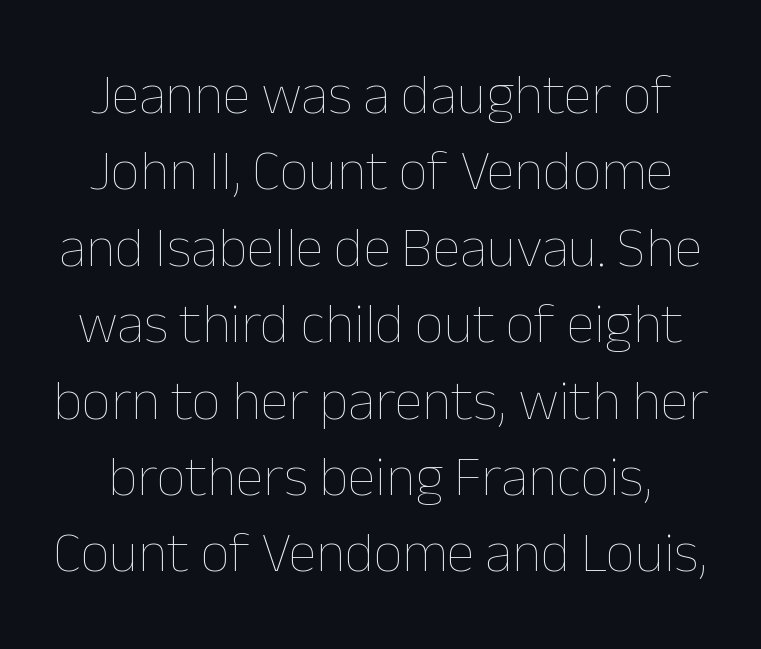
Underline: absent. The leading is moderate, giving the passage an even texture. Students, note that the glyphs here touch the page at normal intervals. Heft: none added — not bold.
